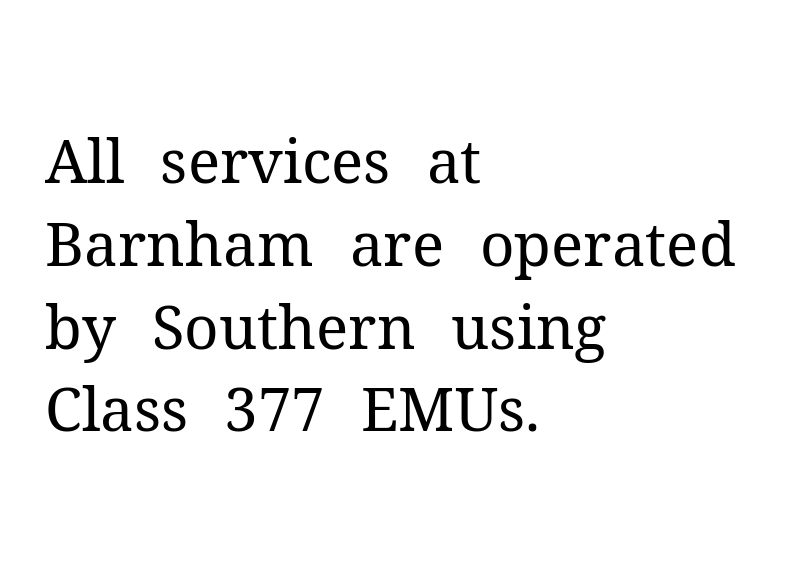
The face used here is rendered with its standard letterfit. The rendering anchors every line to the left-hand side. A clean baseline with only descenders dipping below it. Every stem runs plumb, perpendicular to the baseline. Stems here are at most as thick as an everyday book face. These lines are rendered in a variable-pitch font.
